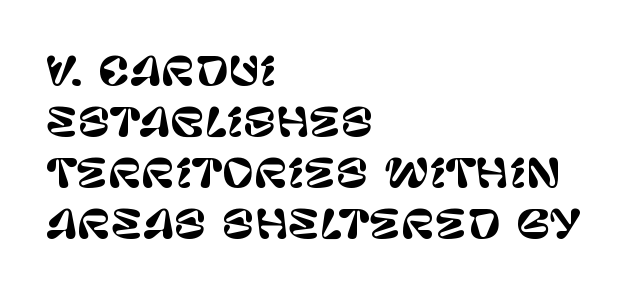
The image shows 39 px sans-serif type; set left-aligned, normal line spacing (1.31x), normal letter spacing, not underlined; low stroke contrast and a large x-height.
